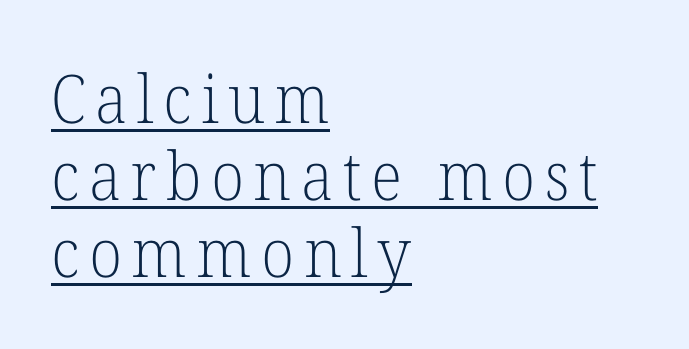
The image shows 67 px light serif type, upright; set left-aligned, tight line spacing (1.15x), underlined; low stroke contrast and a medium x-height.
